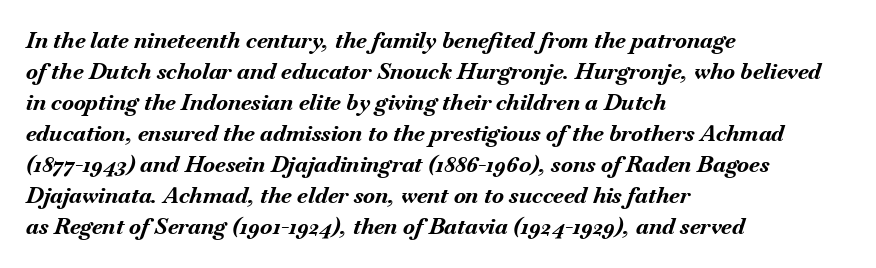
The image shows 22 px bold type, italic (leaning right); set left-aligned, normal line spacing (1.41x), normal letter spacing, not underlined.
